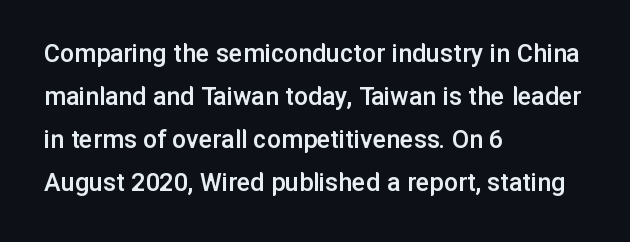
{"serif": "no", "italic": "no", "bold": "semi", "weight": "semibold", "width": "normal", "stroke_contrast": "low", "x_height": "medium", "monospaced": "no", "underline": "no", "align": "left", "line_spacing": "normal", "line_spacing_ratio": 1.54, "letter_spacing": "normal", "letter_spacing_em": 0.0, "glyph_px": 28}
